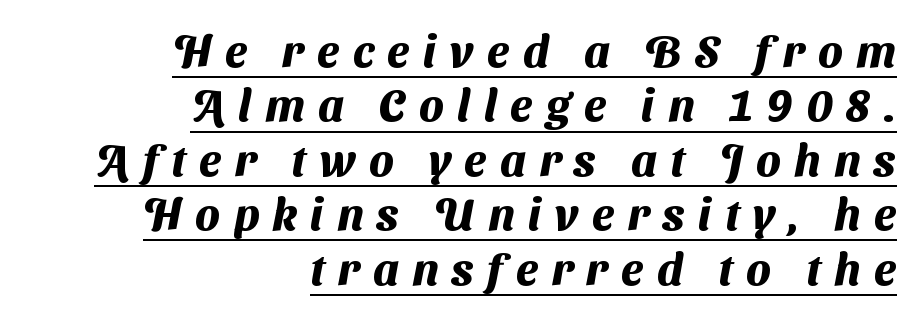
The image shows 45 px heavy sans-serif type; set right-aligned, line spacing 1.21x, unusually wide letter spacing (+0.3 em), underlined; medium stroke contrast and a medium x-height.
